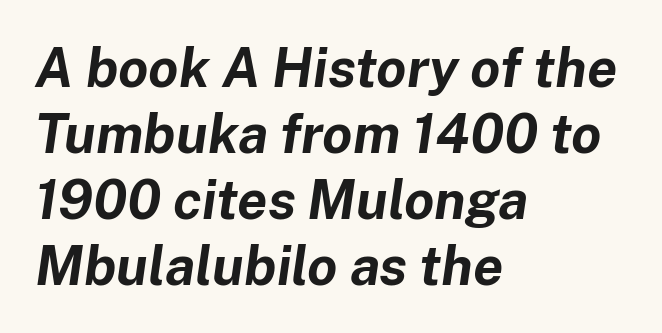
Q: Is the text bold? A: Yes.
Q: Is the text italic (slanted)? A: Yes, it leans right by about 8 degrees.
Q: Is the text underlined? A: No.
Q: How is the paragraph aligned? A: Left-aligned.
Q: Is the spacing between letters normal or unusually wide? A: Normal.
Q: Width (condensed, normal, or wide)? A: Normal.
Q: Stroke contrast? A: Low.
Q: x-height? A: Medium.
Q: Monospaced? A: No.
